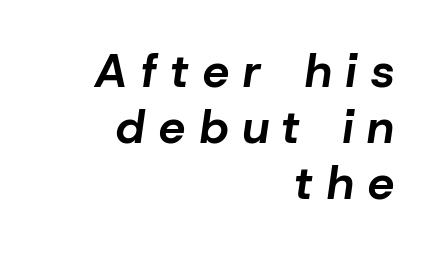
The image shows 47 px bold type, italic (leaning right); set right-aligned, line spacing 1.19x, unusually wide letter spacing (+0.31 em), not underlined; low stroke contrast and a medium x-height.
